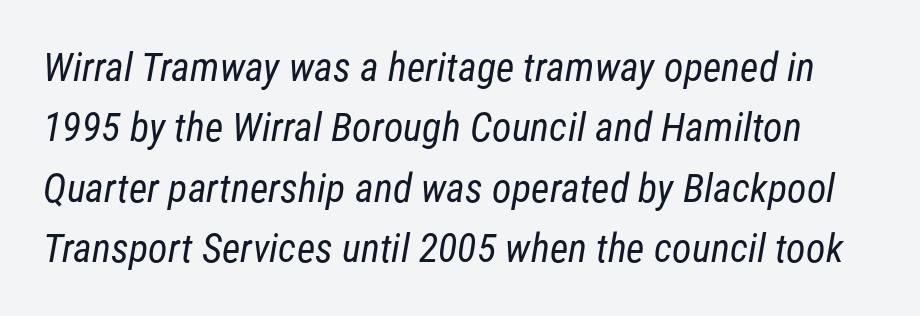
Q: Is the text bold? A: No.
Q: Is the typeface a serif or a sans-serif typeface? A: Sans-serif.
Q: Is the text underlined? A: No.
Q: Is the spacing between letters normal or unusually wide? A: Normal.
Q: Is the spacing between lines tight, normal or loose? A: Normal.
Q: Width (condensed, normal, or wide)? A: Condensed.
Q: Stroke contrast? A: Low.
Q: x-height? A: Medium.
Q: Monospaced? A: No.
